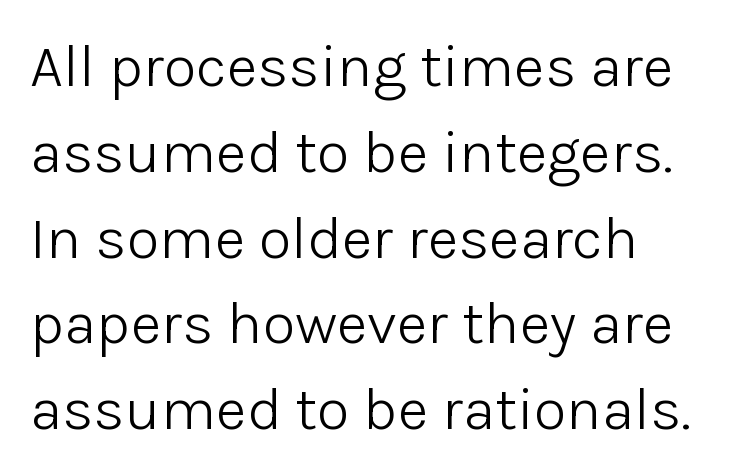
What stands out about the letter spacing? Nothing — it is the standard amount. Spacing verdict: proportional, widths tailored to each character. The leading is moderate, giving the passage an even texture. On a weight scale, this lands at 450 or below.
